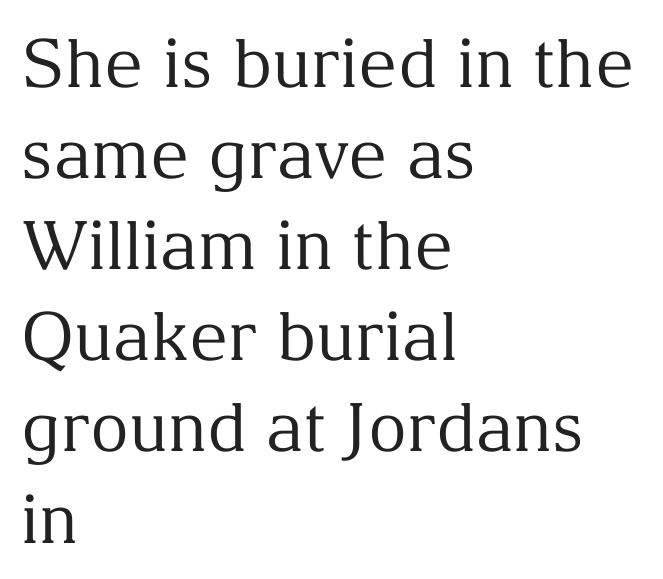
Counters stay open thanks to moderate or lighter strokes. Do the characters align in a grid? No, the font is proportional. Are there feet on the stems? There are — it's a serif. Vertically, the passage feels balanced, rows spaced as you'd expect. The compositor pushed each line to the left boundary.
